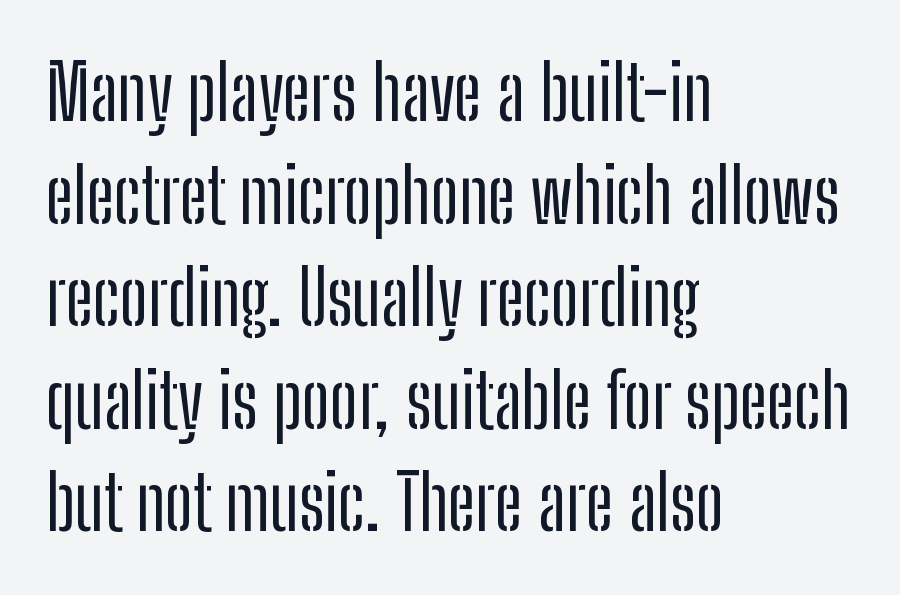
The image shows 76 px condensed sans-serif type, upright; set left-aligned, normal line spacing (1.35x), normal letter spacing, not underlined; low stroke contrast and a medium x-height.
